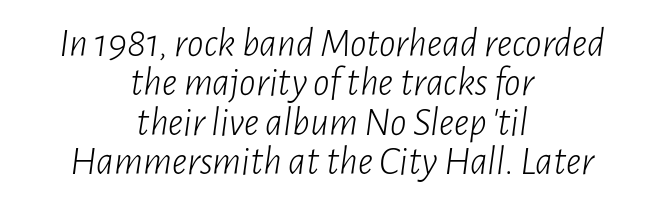
The image shows 41 px light, condensed type, italic (leaning right); set centered, tight line spacing (0.96x), normal letter spacing, not underlined; low stroke contrast and a medium x-height.
